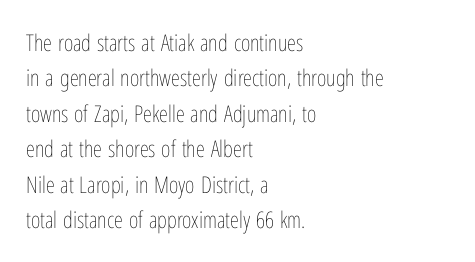
The face looks like a standard text weight, possibly lighter. Vertical strokes here are truly vertical. These lines keep a tight, regular rhythm from letter to letter. Leading matches the norm, producing a regular column. Left-aligned paragraph, ragged on the right. The space directly below the letters is spotless.
